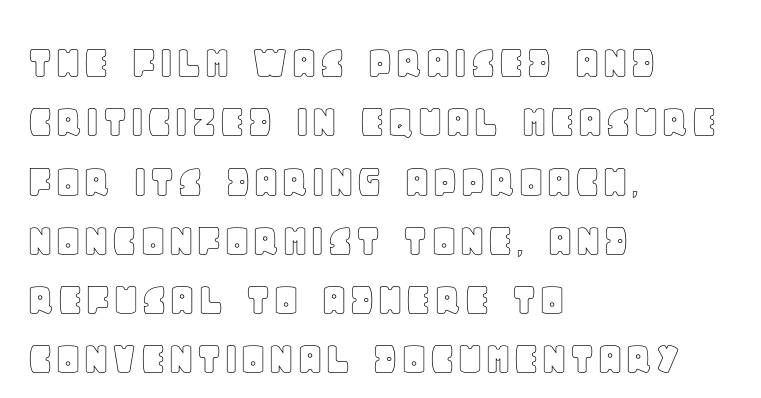
Upright lettering throughout. The setting favours the left margin, as ordinary paragraphs usually do. A typesetter would call this proportional, since set widths differ per character. The foot of each line stays bare and open.
